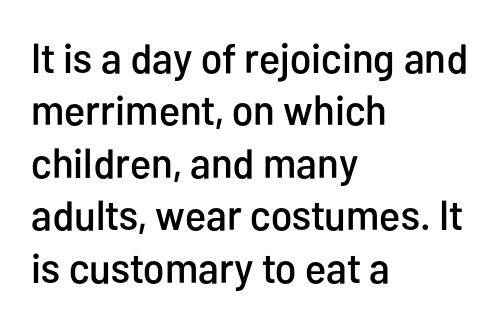
Q: Is the text italic (slanted)? A: No, it is upright.
Q: Is the typeface a serif or a sans-serif typeface? A: Sans-serif.
Q: Is the text underlined? A: No.
Q: How is the paragraph aligned? A: Left-aligned.
Q: Is the spacing between letters normal or unusually wide? A: Normal.
Q: Is the spacing between lines tight, normal or loose? A: Normal.
Q: Width (condensed, normal, or wide)? A: Condensed.
Q: Stroke contrast? A: Low.
Q: x-height? A: Medium.
Q: Monospaced? A: No.
